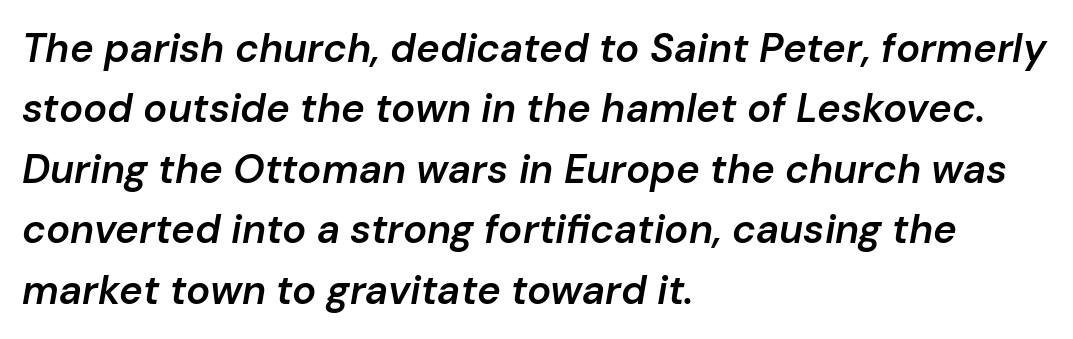
In terms of posture, this sample is oblique. Descenders are the only things crossing below the line. Spacing verdict: proportional, widths tailored to each character. Does the weight exceed regular? Yes, but only to semibold.
